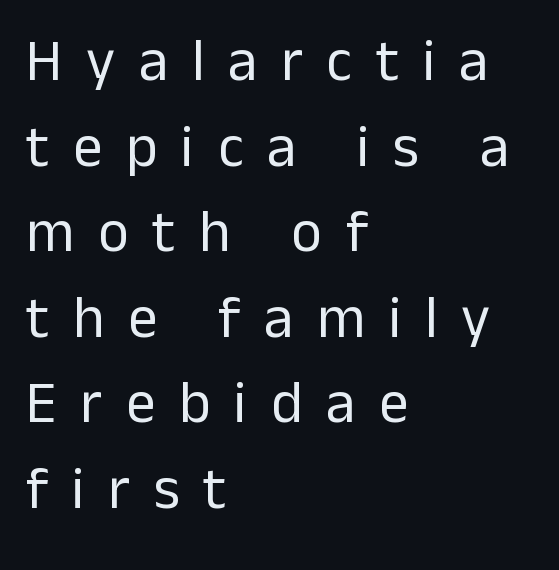
The image shows 59 px regular-weight sans-serif type, upright; set left-aligned, normal line spacing (1.45x), unusually wide letter spacing (+0.4 em), not underlined; low stroke contrast and a medium x-height.
